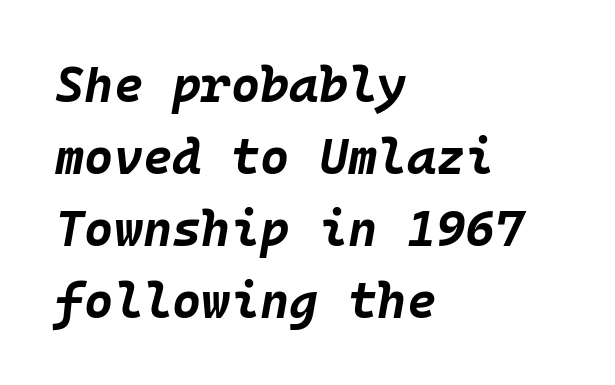
Each letter, wide or thin by design, is forced into the same width here. Decoration check: the copy has no underline. Short note: letters normally spaced. Notice how the passage keeps a crisp vertical edge on the left only. Typographic density is high because the face is bold. The typography opts for an oblique posture over an upright one.
